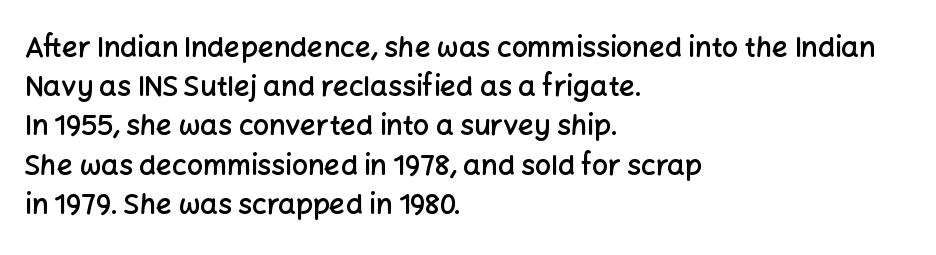
{"serif": "no", "italic": "no", "bold": "semi", "weight": "semibold", "width": "normal", "stroke_contrast": "low", "x_height": "medium", "monospaced": "no", "underline": "no", "align": "left", "line_spacing": "normal", "line_spacing_ratio": 1.4, "letter_spacing": "normal", "letter_spacing_em": 0.0, "glyph_px": 28}
